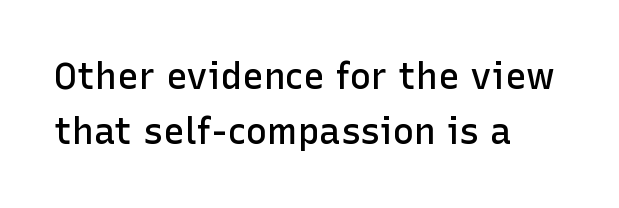
Is there much room between lines? A standard amount, neither cramped nor airy. Nobody drew a line under any word here. The designer went with a sans here, leaving each stem footless. The gaps between neighbouring characters are ordinary and unremarkable. The face used here is proportionally spaced, like ordinary book or web type. Horizontally, the lines are justified to the leading edge only.
